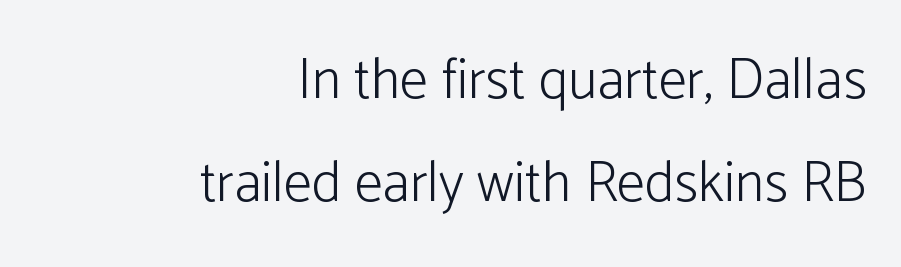
{"serif": "no", "italic": "no", "bold": "no", "weight": "light", "width": "normal", "stroke_contrast": "low", "x_height": "medium", "monospaced": "no", "underline": "no", "align": "right", "line_spacing_ratio": 1.8, "letter_spacing": "normal", "letter_spacing_em": 0.0, "glyph_px": 57}
